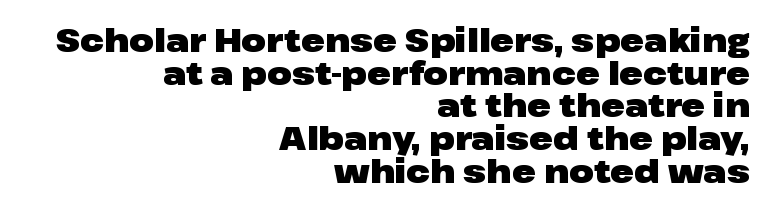
The image shows 32 px heavy, wide sans-serif type, upright; set right-aligned, tight line spacing (1.02x), normal letter spacing, not underlined; low stroke contrast and a medium x-height.
